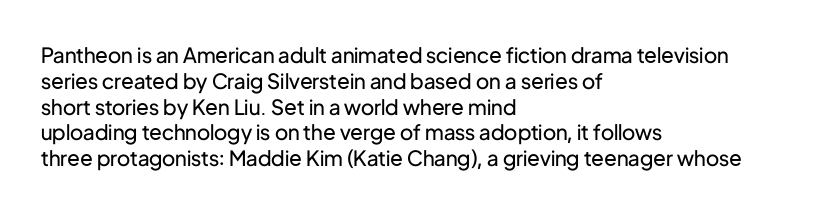
Q: Is the text bold? A: No.
Q: Is the text italic (slanted)? A: No, it is upright.
Q: Is the text underlined? A: No.
Q: How is the paragraph aligned? A: Left-aligned.
Q: Is the spacing between letters normal or unusually wide? A: Normal.
